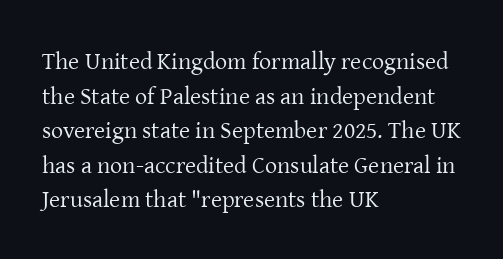
{"italic": "no", "bold": "no", "underline": "no", "align": "left", "line_spacing": "normal", "line_spacing_ratio": 1.44, "letter_spacing": "normal", "letter_spacing_em": 0.0, "glyph_px": 24}
